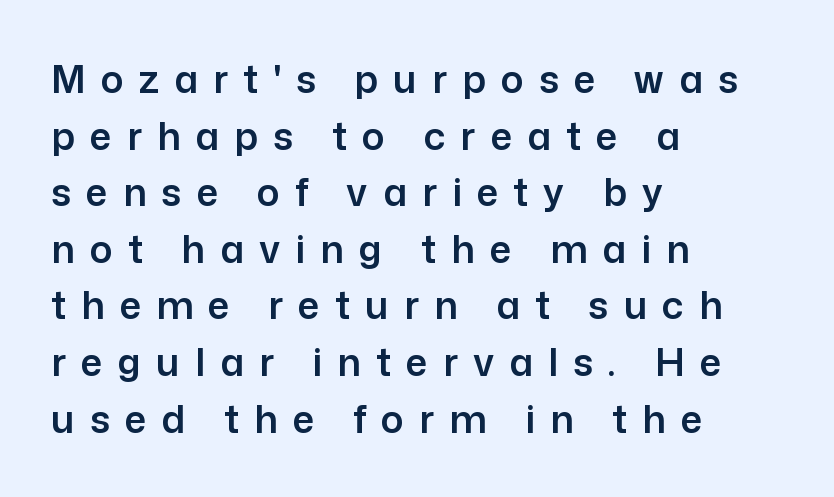
The image shows 38 px sans-serif type, upright; set left-aligned, normal line spacing (1.49x), unusually wide letter spacing (+0.4 em), not underlined; low stroke contrast and a medium x-height.
